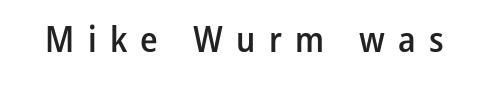
The gap between lines stays unmarked. Serifs: no, the terminals of the letterforms are clean. Notice how the stems are strictly vertical — no italics here. Glyph-to-glyph distance is far greater than everyday printed text. Each glyph is drawn with semibold strokes, heavier than normal yet not fully bold.
